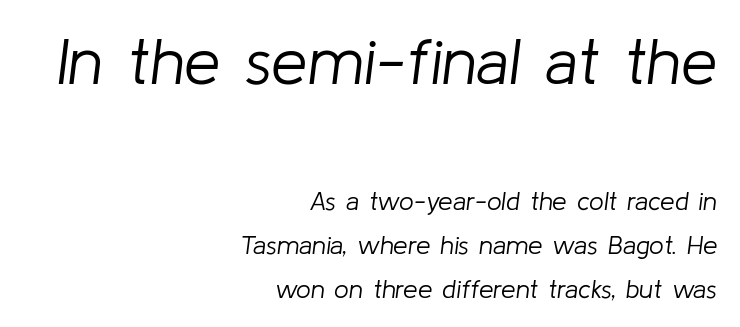
The typeface has the unassuming heft of standard copy or less. Of the two passages, the one on top uses the larger point size. Default kerning and tracking; the words read as compact shapes. The ragged edge is on the left, which tells us the setting is flush right.
